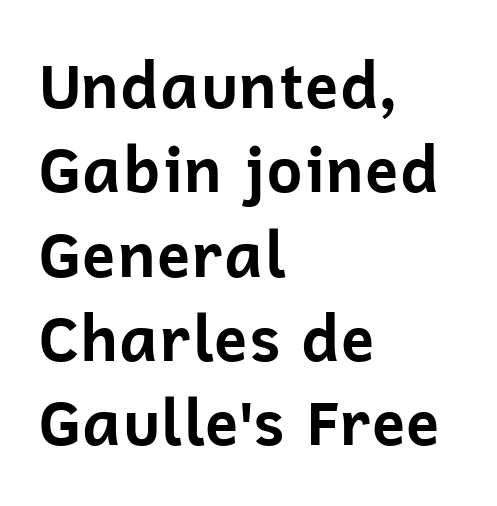
Q: Is the text bold? A: Yes.
Q: Is the text italic (slanted)? A: No, it is upright.
Q: Is the typeface a serif or a sans-serif typeface? A: Sans-serif.
Q: Is the text underlined? A: No.
Q: How is the paragraph aligned? A: Left-aligned.
Q: Is the spacing between letters normal or unusually wide? A: Normal.
Q: Is the spacing between lines tight, normal or loose? A: Normal.
Q: Width (condensed, normal, or wide)? A: Normal.
Q: Stroke contrast? A: Low.
Q: x-height? A: Medium.
Q: Monospaced? A: No.
